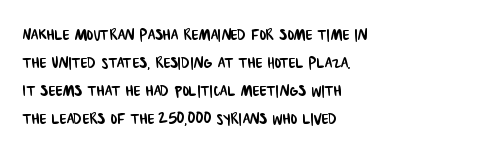
{"underline": "no", "align": "left", "line_spacing": "normal", "line_spacing_ratio": 1.4, "letter_spacing": "normal", "letter_spacing_em": 0.0, "glyph_px": 20}
